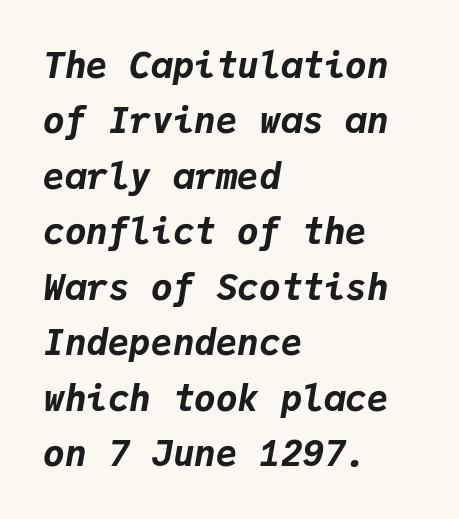
{"italic": "yes", "lean": "right", "slant_degrees": 9, "bold": "yes", "weight": "bold", "width": "normal", "stroke_contrast": "low", "x_height": "medium", "monospaced": "yes", "underline": "no", "align": "left", "line_spacing": "normal", "line_spacing_ratio": 1.54, "letter_spacing": "normal", "letter_spacing_em": 0.0, "glyph_px": 36}
